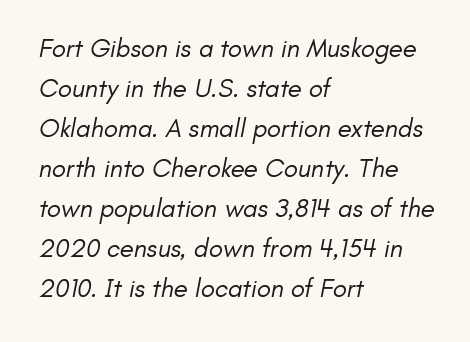
Compared with typical body copy, the letter spacing here is the same. Any mark beneath the type? The region is blank. The characters are drawn with everyday or finer stroke widths. Left-aligned paragraph, ragged on the right. Whoever set this chose a conventional vertical rhythm.
